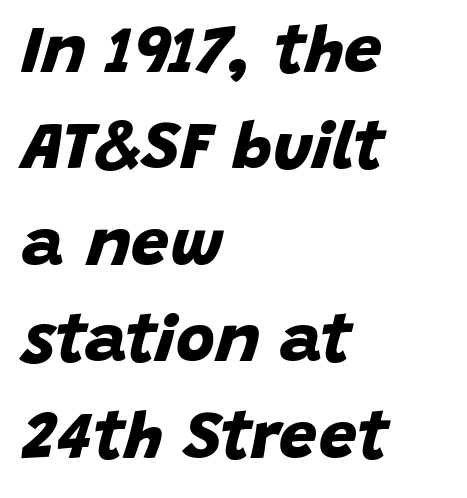
{"serif": "no", "bold": "yes", "weight": "bold", "width": "normal", "stroke_contrast": "low", "x_height": "large", "monospaced": "no", "underline": "no", "align": "left", "line_spacing": "normal", "line_spacing_ratio": 1.44, "letter_spacing": "normal", "letter_spacing_em": 0.0, "glyph_px": 67}
